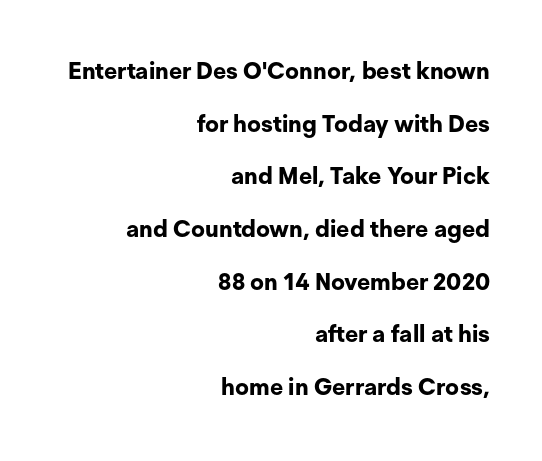
The image shows 23 px bold type, upright; set right-aligned, loose line spacing (2.29x), normal letter spacing, not underlined.
